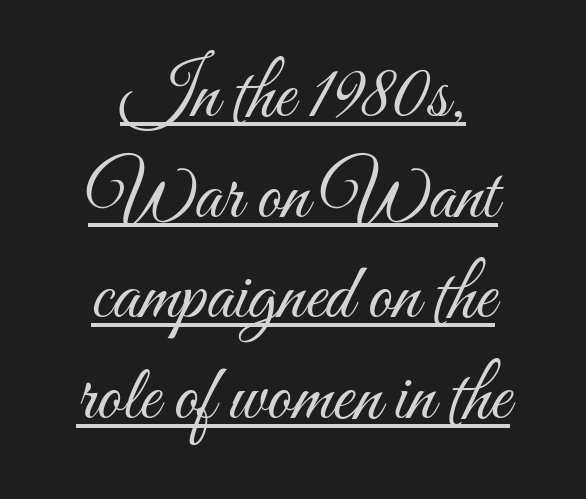
Q: Is the text bold? A: No.
Q: Is the text italic (slanted)? A: Yes.
Q: Is the text underlined? A: Yes.
Q: How is the paragraph aligned? A: Centered.
Q: Is the spacing between letters normal or unusually wide? A: Normal.
Q: Is the spacing between lines tight, normal or loose? A: Normal.
Q: Width (condensed, normal, or wide)? A: Condensed.
Q: Stroke contrast? A: Medium.
Q: x-height? A: Small.
Q: Monospaced? A: No.
